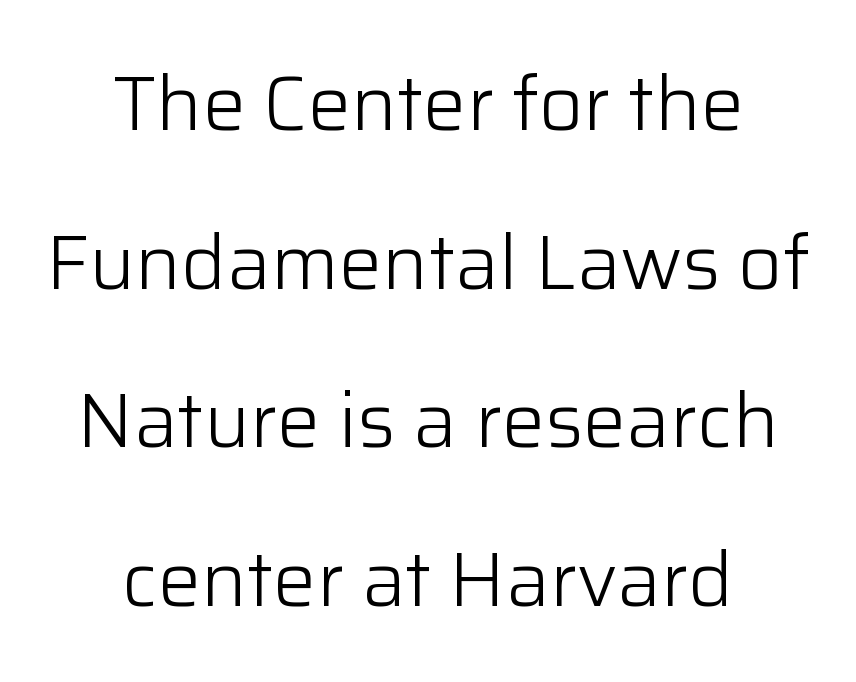
{"serif": "no", "italic": "no", "bold": "no", "weight": "light", "width": "normal", "stroke_contrast": "low", "x_height": "medium", "monospaced": "no", "underline": "no", "align": "center", "line_spacing": "loose", "line_spacing_ratio": 2.06, "letter_spacing": "normal", "letter_spacing_em": 0.0, "glyph_px": 77}
